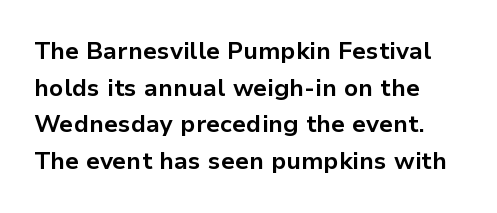
The image shows 24 px bold type, upright; set left-aligned, normal line spacing (1.53x), normal letter spacing, not underlined.
